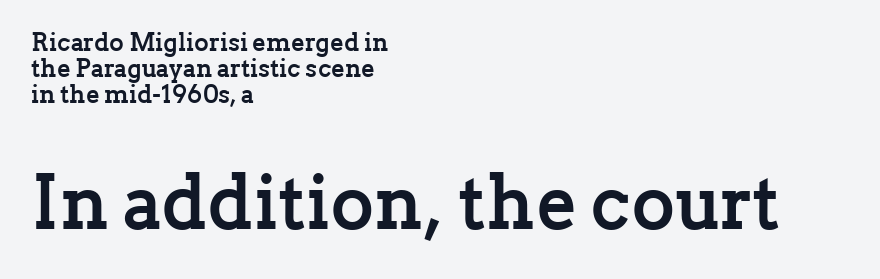
{"serif": "yes", "italic": "no", "bold": "yes", "weight": "semibold", "width": "normal", "stroke_contrast": "low", "x_height": "medium", "monospaced": "no", "underline": "no", "align": "left", "line_spacing": "tight", "line_spacing_ratio": 1.04, "letter_spacing": "normal", "letter_spacing_em": 0.0, "larger_block": "second", "size_ratio": 3.0, "glyph_px": 75}
